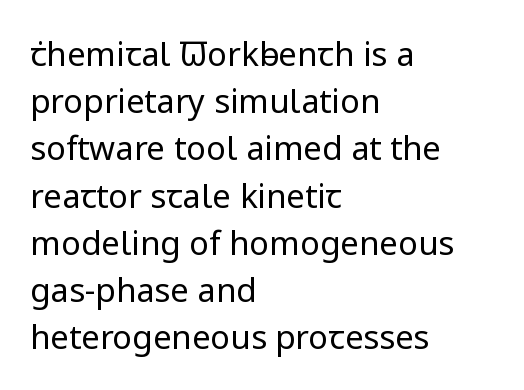
Q: Is the text bold? A: No.
Q: Is the text italic (slanted)? A: No, it is upright.
Q: Is the typeface a serif or a sans-serif typeface? A: Sans-serif.
Q: Is the text underlined? A: No.
Q: How is the paragraph aligned? A: Left-aligned.
Q: Is the spacing between letters normal or unusually wide? A: Normal.
Q: Is the spacing between lines tight, normal or loose? A: Normal.
Q: Width (condensed, normal, or wide)? A: Normal.
Q: Stroke contrast? A: Low.
Q: x-height? A: Medium.
Q: Monospaced? A: No.
